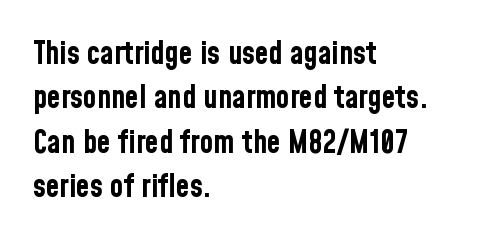
{"serif": "no", "italic": "no", "bold": "yes", "weight": "bold", "width": "condensed", "stroke_contrast": "low", "x_height": "medium", "monospaced": "no", "underline": "no", "align": "left", "line_spacing": "normal", "line_spacing_ratio": 1.43, "letter_spacing": "normal", "letter_spacing_em": 0.0, "glyph_px": 31}
